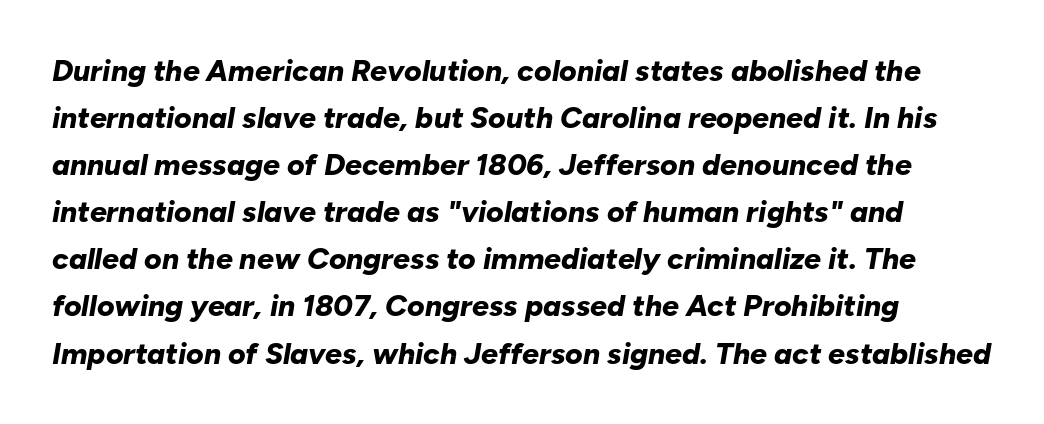
Q: Is the text bold? A: Yes.
Q: Is the text italic (slanted)? A: Yes, it leans right by about 10 degrees.
Q: Is the text underlined? A: No.
Q: Is the spacing between letters normal or unusually wide? A: Normal.
Q: Is the spacing between lines tight, normal or loose? A: Normal.
Q: Width (condensed, normal, or wide)? A: Normal.
Q: Stroke contrast? A: Low.
Q: x-height? A: Medium.
Q: Monospaced? A: No.
